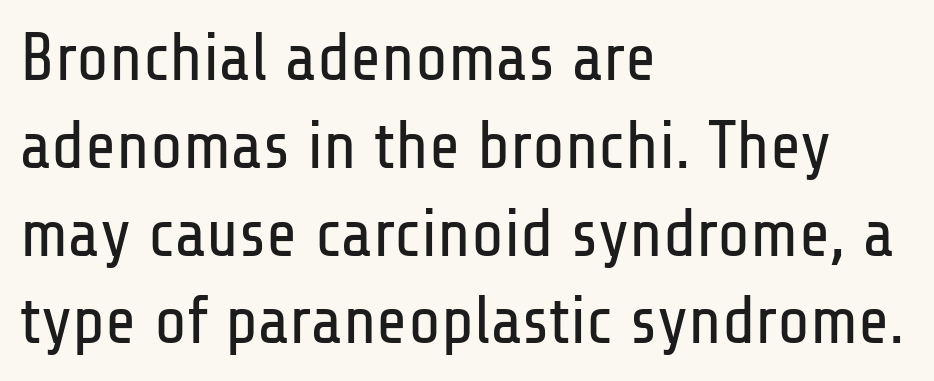
Q: Is the text bold? A: No.
Q: Is the text italic (slanted)? A: No, it is upright.
Q: Is the typeface a serif or a sans-serif typeface? A: Sans-serif.
Q: Is the text underlined? A: No.
Q: How is the paragraph aligned? A: Left-aligned.
Q: Is the spacing between letters normal or unusually wide? A: Normal.
Q: Is the spacing between lines tight, normal or loose? A: Normal.
Q: Width (condensed, normal, or wide)? A: Condensed.
Q: Stroke contrast? A: Low.
Q: x-height? A: Medium.
Q: Monospaced? A: No.
